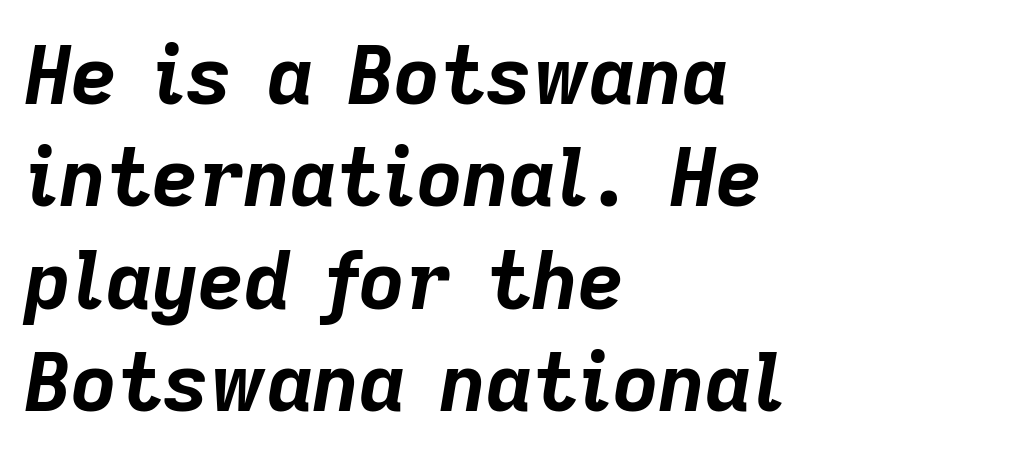
The image shows 80 px bold type, italic (leaning right); set left-aligned, normal line spacing (1.28x), normal letter spacing, not underlined; low stroke contrast and a medium x-height.
